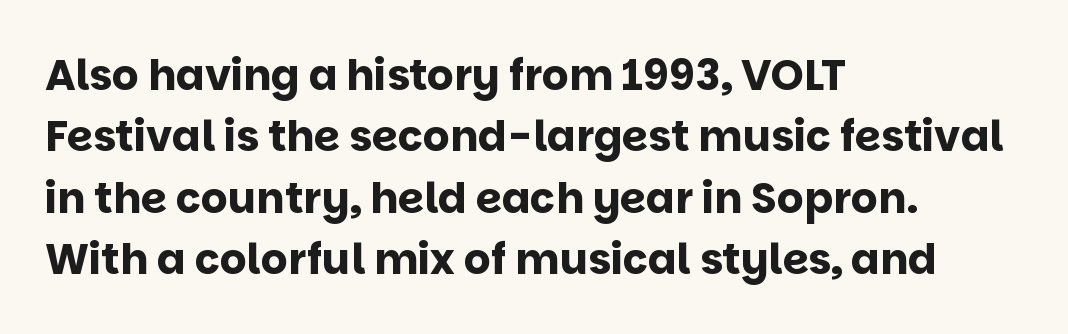
Q: Is the text bold? A: Yes.
Q: Is the text italic (slanted)? A: No, it is upright.
Q: Is the typeface a serif or a sans-serif typeface? A: Sans-serif.
Q: Is the text underlined? A: No.
Q: How is the paragraph aligned? A: Left-aligned.
Q: Is the spacing between letters normal or unusually wide? A: Normal.
Q: Is the spacing between lines tight, normal or loose? A: Normal.
Q: Width (condensed, normal, or wide)? A: Normal.
Q: Stroke contrast? A: Low.
Q: x-height? A: Large.
Q: Monospaced? A: No.
